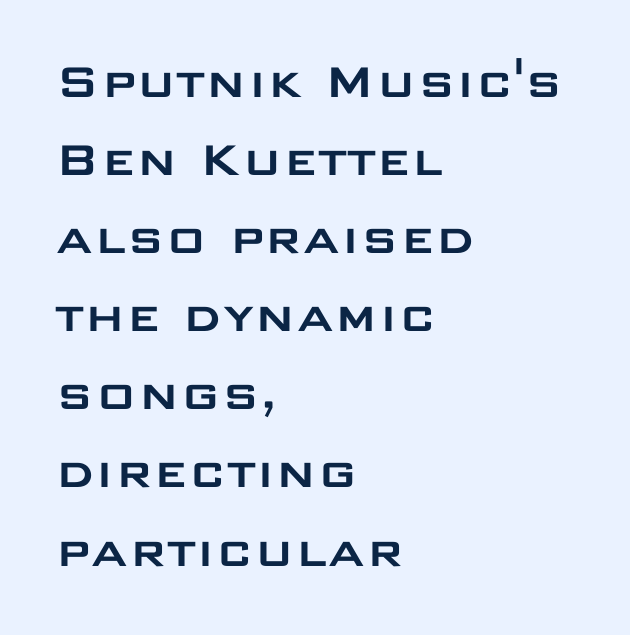
The image shows 55 px wide sans-serif type, upright; set left-aligned, normal line spacing (1.42x), normal letter spacing, not underlined; low stroke contrast and a large x-height.
